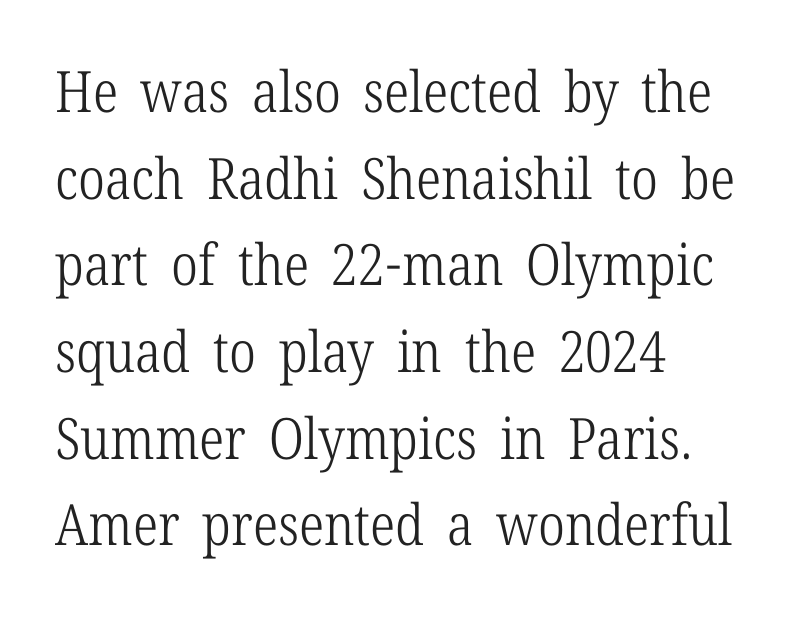
The image shows 57 px light, condensed serif type, upright; set left-aligned, normal line spacing (1.52x), normal letter spacing, not underlined; low stroke contrast and a medium x-height.
